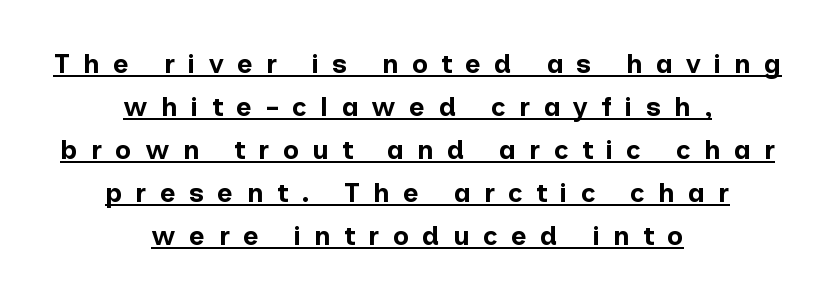
Check the space under the baseline: a stroke is drawn there. This rendering uses center alignment, leaving both contours irregular but symmetric. Each glyph is drawn with heavy, bold strokes. Summary of vertical rhythm: regular, with standard interline spacing.
